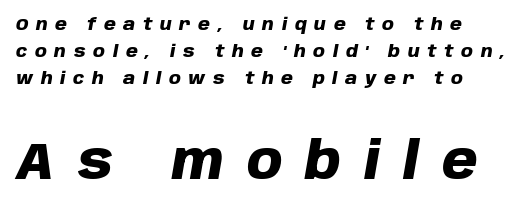
{"italic": "yes", "lean": "right", "slant_degrees": 10, "bold": "yes", "weight": "heavy", "width": "normal", "stroke_contrast": "low", "x_height": "large", "monospaced": "no", "underline": "no", "align": "left", "line_spacing": "normal", "line_spacing_ratio": 1.6, "letter_spacing": "wide", "letter_spacing_em": 0.45, "larger_block": "second", "size_ratio": 3.0, "glyph_px": 51}
